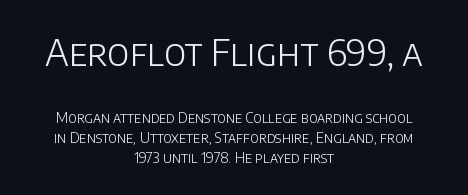
Regular leading. The composition opens big and finishes small. Line starts and ends both wander, symmetrically. A light-to-regular cut is what we see here. A typesetter would label this face a sans. The horizontal fit of the characters is conventional and even.
